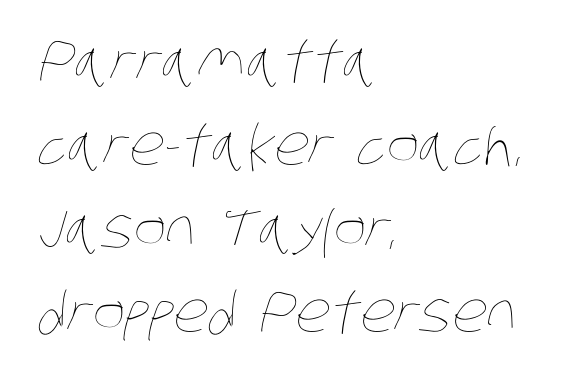
Q: Is the text bold? A: No.
Q: Is the text underlined? A: No.
Q: How is the paragraph aligned? A: Left-aligned.
Q: Is the spacing between letters normal or unusually wide? A: Normal.
Q: Is the spacing between lines tight, normal or loose? A: Normal.
Q: Width (condensed, normal, or wide)? A: Condensed.
Q: Stroke contrast? A: Low.
Q: x-height? A: Large.
Q: Monospaced? A: No.
